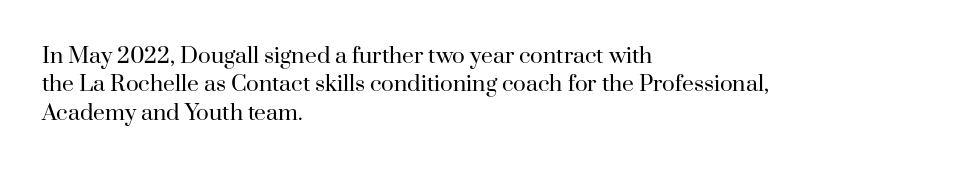
Evenly set lines give the paragraph a standard silhouette. Students, note that the glyphs here touch the page at normal intervals. In terms of posture, this sample is upright. Typeset ragged right — the left edge is the straight one.
